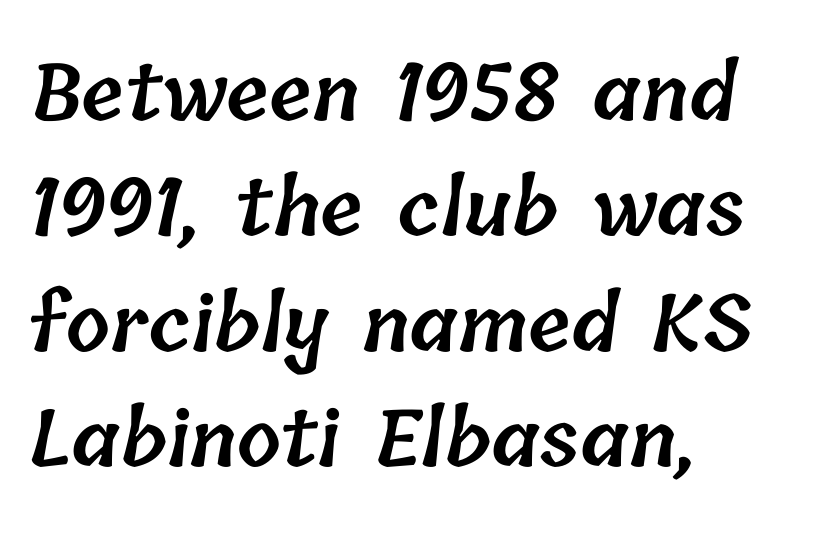
Q: Is the text bold? A: Semi-bold.
Q: Is the text underlined? A: No.
Q: How is the paragraph aligned? A: Left-aligned.
Q: Is the spacing between letters normal or unusually wide? A: Normal.
Q: Is the spacing between lines tight, normal or loose? A: Normal.
Q: Width (condensed, normal, or wide)? A: Normal.
Q: Stroke contrast? A: Low.
Q: x-height? A: Medium.
Q: Monospaced? A: No.
